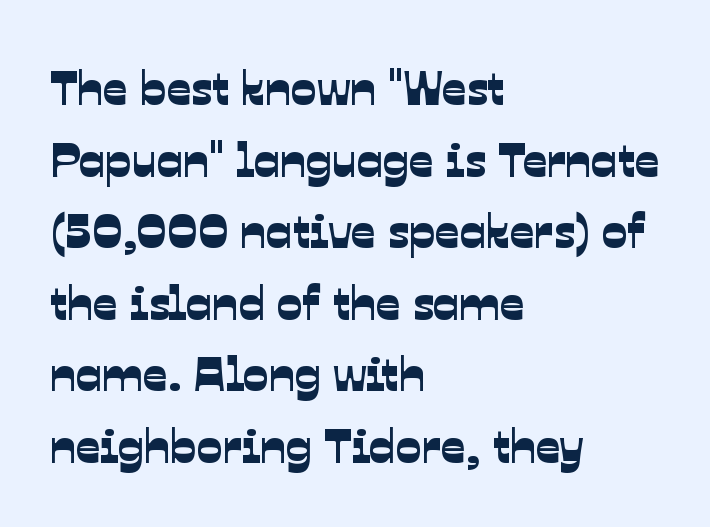
Inter-character spacing is left at the font's built-in metrics. Nope, no serifs anywhere on these letters. The foot of each line stays bare and open. Casual observation: everything's shoved over to the left.
